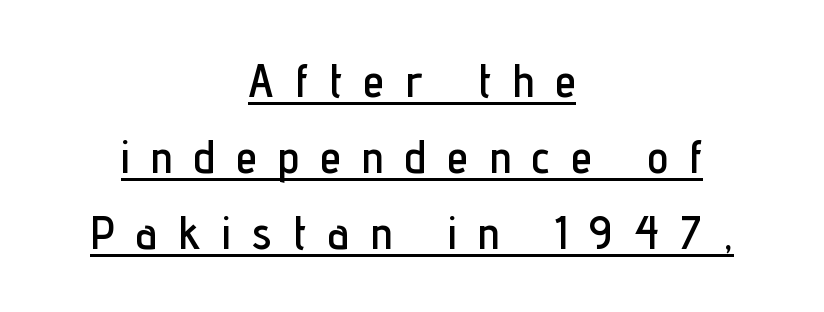
Q: Is the text italic (slanted)? A: No, it is upright.
Q: Is the typeface a serif or a sans-serif typeface? A: Sans-serif.
Q: Is the text underlined? A: Yes.
Q: How is the paragraph aligned? A: Centered.
Q: Is the spacing between letters normal or unusually wide? A: Unusually wide.
Q: Is the spacing between lines tight, normal or loose? A: Normal.
Q: Width (condensed, normal, or wide)? A: Condensed.
Q: Stroke contrast? A: Low.
Q: x-height? A: Medium.
Q: Monospaced? A: No.
